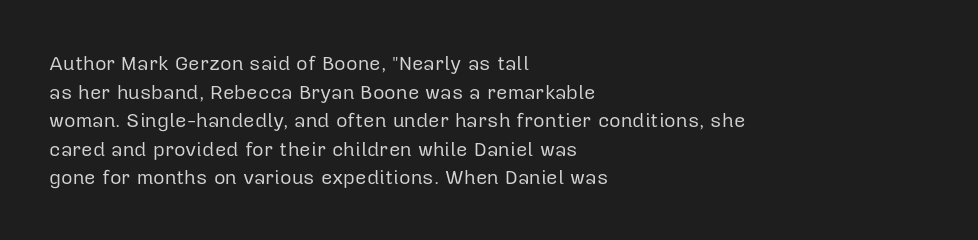
The image shows 20 px text type, upright; set left-aligned, normal line spacing (1.43x), normal letter spacing, not underlined.
